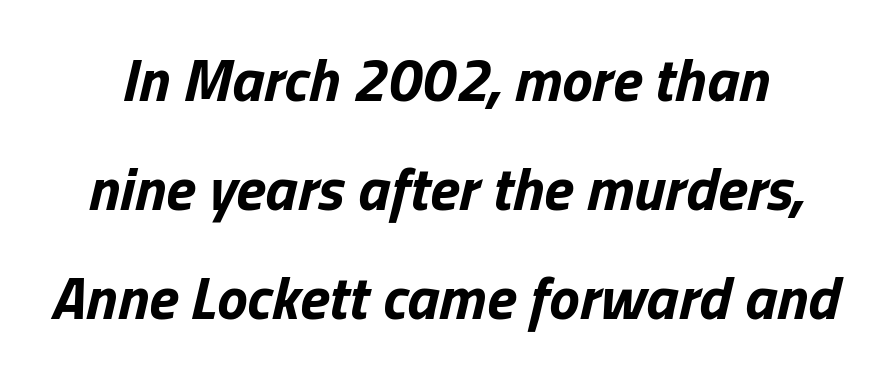
{"italic": "yes", "lean": "right", "slant_degrees": 13, "bold": "yes", "weight": "bold", "width": "normal", "stroke_contrast": "low", "x_height": "medium", "monospaced": "no", "underline": "no", "line_spacing_ratio": 1.79, "letter_spacing": "normal", "letter_spacing_em": 0.0, "glyph_px": 61}
